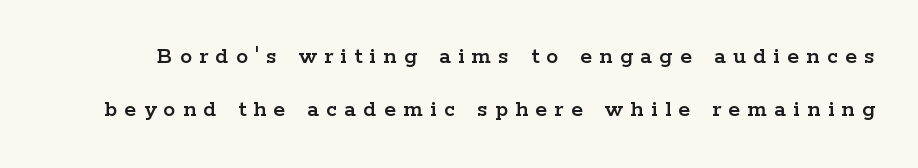
Underlining? Definitely not there. In terms of leading, this rendering errs on the spacious side. There is plenty of visible air inserted between adjacent glyphs. When letters stand straight like this, we call the style roman or upright.
